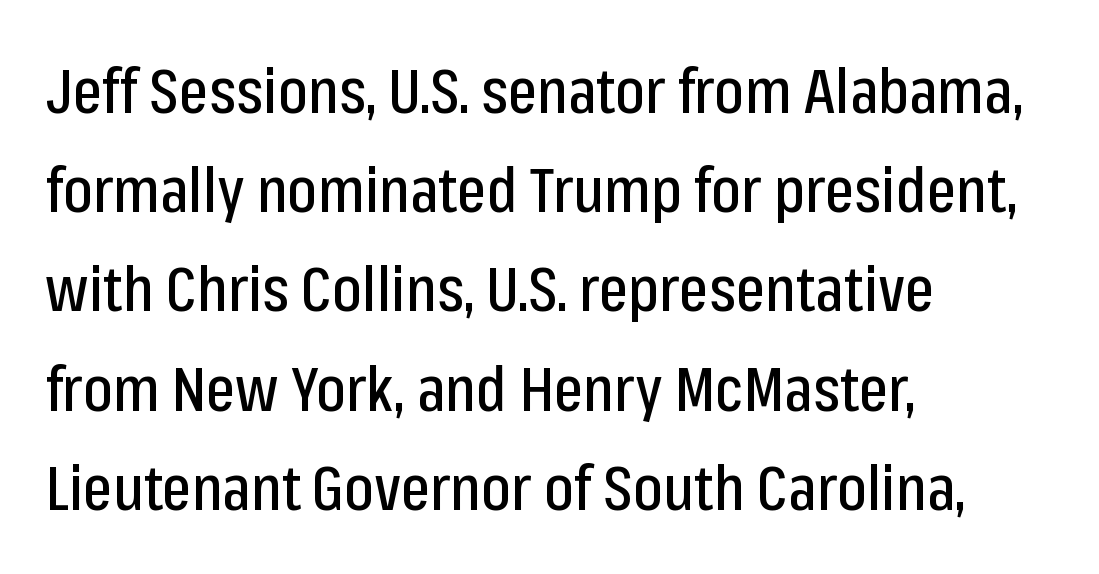
The image shows 62 px condensed sans-serif type, upright; set left-aligned, normal line spacing (1.6x), normal letter spacing, not underlined; low stroke contrast and a medium x-height.
